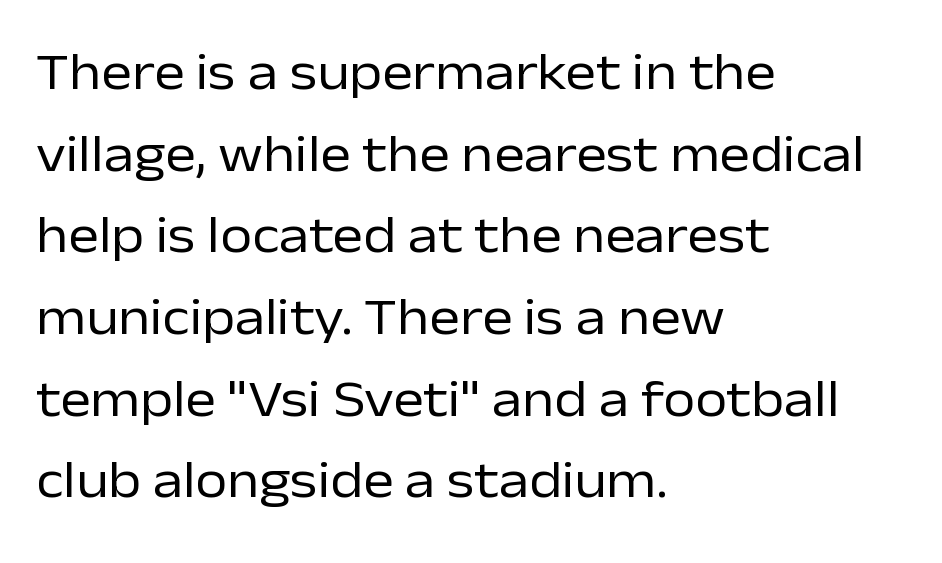
Q: Is the text bold? A: No.
Q: Is the text italic (slanted)? A: No, it is upright.
Q: Is the typeface a serif or a sans-serif typeface? A: Sans-serif.
Q: Is the text underlined? A: No.
Q: How is the paragraph aligned? A: Left-aligned.
Q: Is the spacing between letters normal or unusually wide? A: Normal.
Q: Is the spacing between lines tight, normal or loose? A: Normal.
Q: Width (condensed, normal, or wide)? A: Normal.
Q: Stroke contrast? A: Low.
Q: x-height? A: Medium.
Q: Monospaced? A: No.
